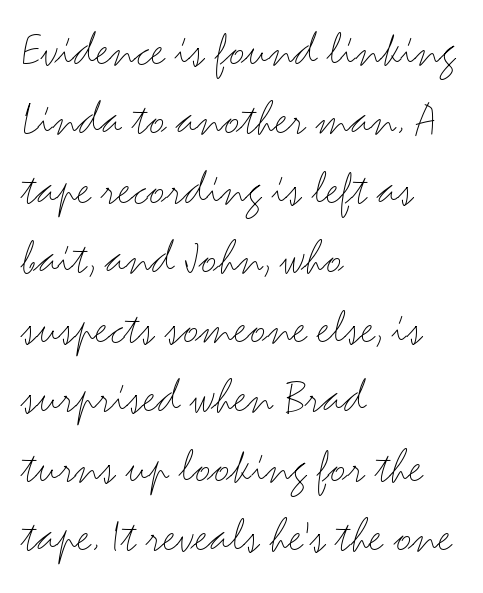
The image shows 50 px light, wide sans-serif type; set left-aligned, normal line spacing (1.39x), normal letter spacing, not underlined; medium stroke contrast and a small x-height.
